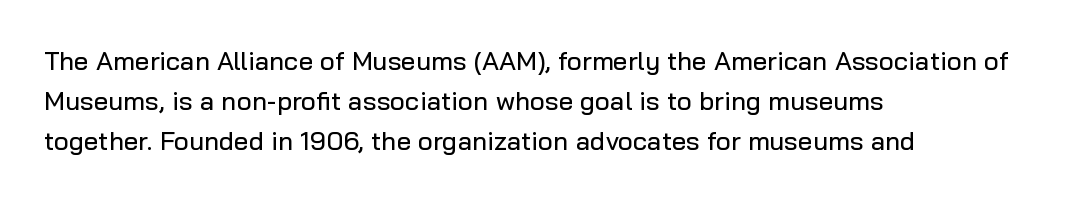
Q: Is the text italic (slanted)? A: No, it is upright.
Q: Is the text underlined? A: No.
Q: How is the paragraph aligned? A: Left-aligned.
Q: Is the spacing between letters normal or unusually wide? A: Normal.
Q: Is the spacing between lines tight, normal or loose? A: Normal.
